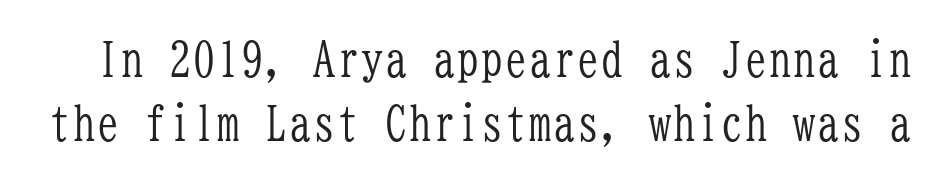
The image shows 48 px light, condensed serif type, upright, monospaced; set normal line spacing (1.34x), normal letter spacing, not underlined; low stroke contrast and a medium x-height.
